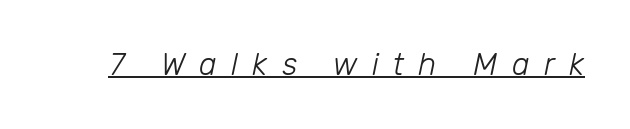
Underlined type. Is the letter spacing exaggerated? Yes — the characters are pushed far apart. Each stroke keeps to a modest, everyday thickness or less. It's the slanting kind of type. This sample has the flowing, uneven cadence of proportional lettering.
